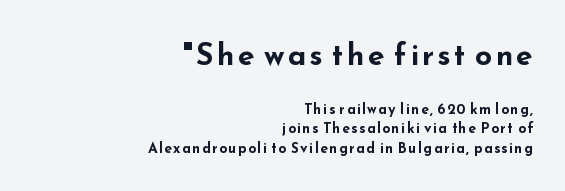
Q: Is the text bold? A: Yes.
Q: Is the text italic (slanted)? A: No, it is upright.
Q: Is the typeface a serif or a sans-serif typeface? A: Sans-serif.
Q: Is the text underlined? A: No.
Q: How is the paragraph aligned? A: Right-aligned.
Q: Is the spacing between lines tight, normal or loose? A: Normal.
Q: Which block of text is set in a larger size, the first (top) or the second (bottom)? A: The first (top) one.
Q: Width (condensed, normal, or wide)? A: Wide.
Q: Stroke contrast? A: Low.
Q: x-height? A: Small.
Q: Monospaced? A: No.
